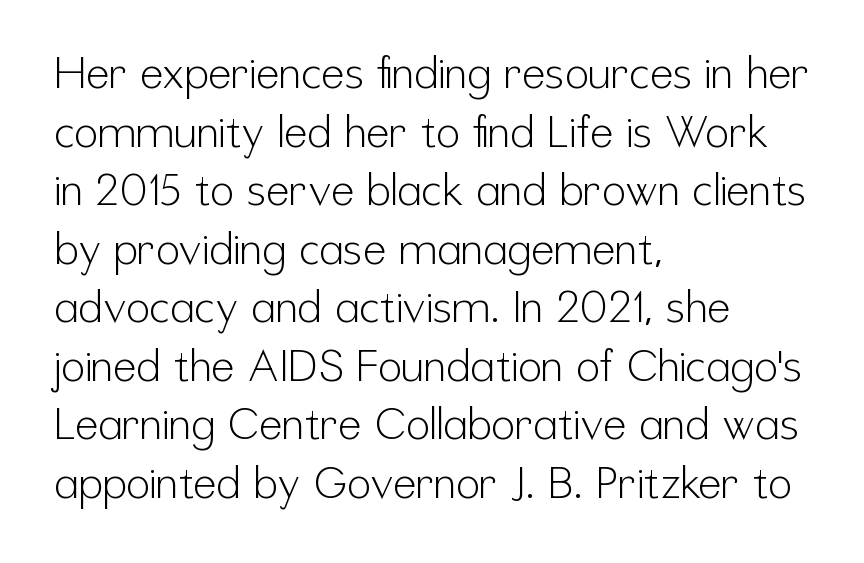
{"serif": "no", "italic": "no", "bold": "no", "weight": "light", "width": "condensed", "stroke_contrast": "low", "x_height": "medium", "monospaced": "no", "underline": "no", "align": "left", "line_spacing": "normal", "line_spacing_ratio": 1.33, "letter_spacing": "normal", "letter_spacing_em": 0.0, "glyph_px": 44}
